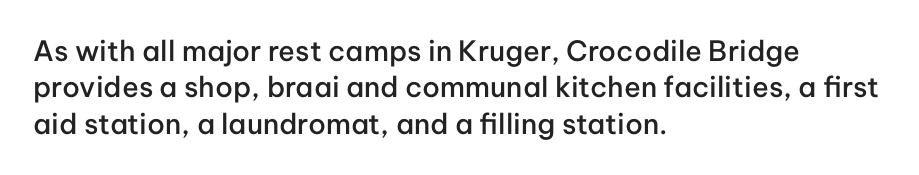
Reading down the block, your eye returns to a fixed left position each line. A normal amount of white space separates one row of letters from the next. Underlining? Definitely not there. Observe the absence of serifs on each vertical stroke in this sample. Bold? Not quite — semibold, heavier than regular but stopping short. Unlike italic type, these characters show no tilt at all.
